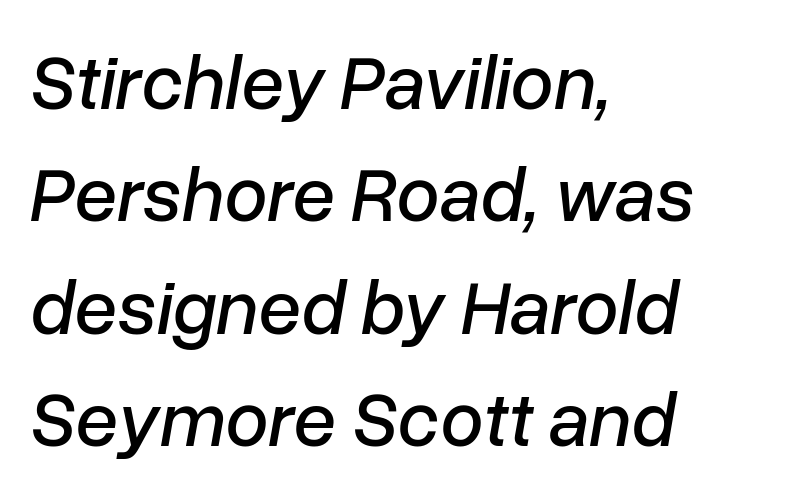
{"italic": "yes", "lean": "right", "slant_degrees": 10, "width": "normal", "stroke_contrast": "low", "x_height": "medium", "monospaced": "no", "underline": "no", "align": "left", "line_spacing": "normal", "line_spacing_ratio": 1.46, "letter_spacing": "normal", "letter_spacing_em": 0.0, "glyph_px": 77}
